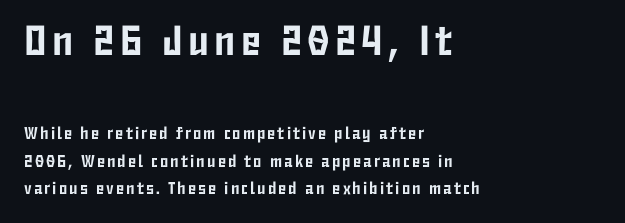
Q: Is the text italic (slanted)? A: No, it is upright.
Q: Is the typeface a serif or a sans-serif typeface? A: Sans-serif.
Q: Is the text underlined? A: No.
Q: How is the paragraph aligned? A: Left-aligned.
Q: Is the spacing between lines tight, normal or loose? A: Normal.
Q: Which block of text is set in a larger size, the first (top) or the second (bottom)? A: The first (top) one.
Q: Width (condensed, normal, or wide)? A: Condensed.
Q: Stroke contrast? A: Low.
Q: x-height? A: Medium.
Q: Monospaced? A: No.
